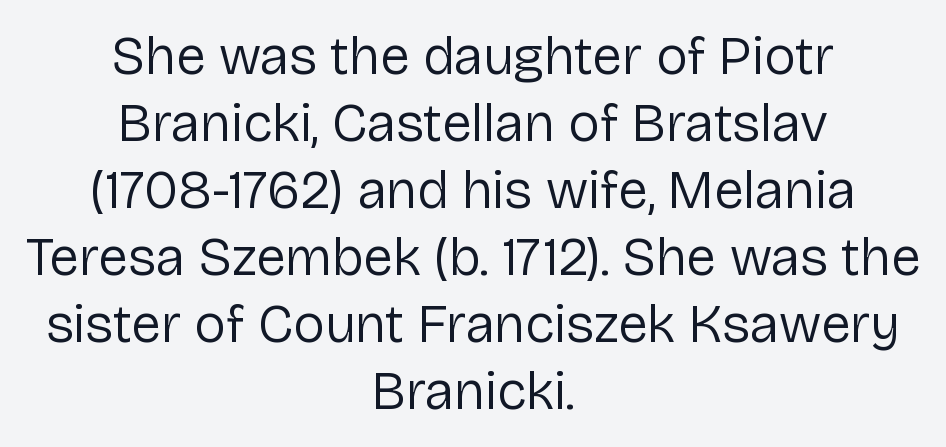
The image shows 54 px regular-weight sans-serif type, upright; set centered, line spacing 1.24x, normal letter spacing, not underlined; low stroke contrast and a medium x-height.
